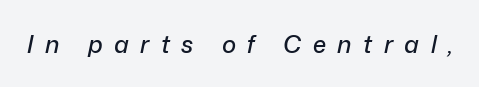
Does the lettering tilt? It does — this is italic. The gaps between neighbouring characters are conspicuously large. Only glyphs here, with clear space below each row.
